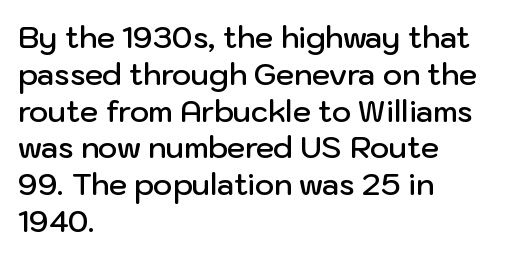
The image shows 29 px semibold sans-serif type, upright; set left-aligned, normal line spacing (1.27x), normal letter spacing, not underlined; low stroke contrast and a medium x-height.
